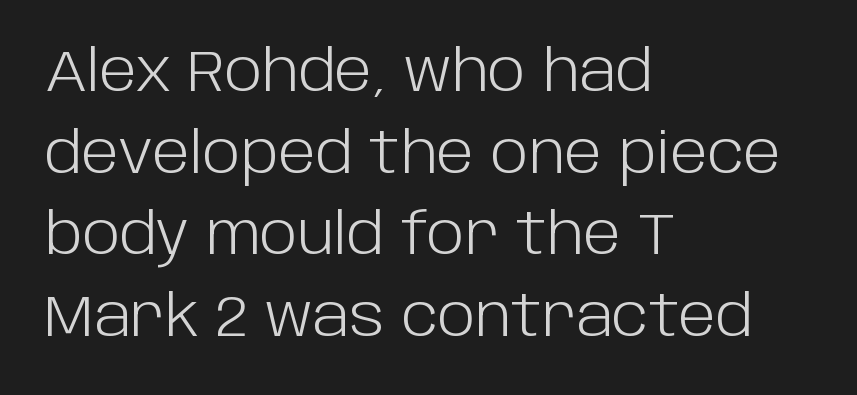
The image shows 57 px light sans-serif type, upright; set left-aligned, normal line spacing (1.43x), normal letter spacing, not underlined; low stroke contrast and a large x-height.
